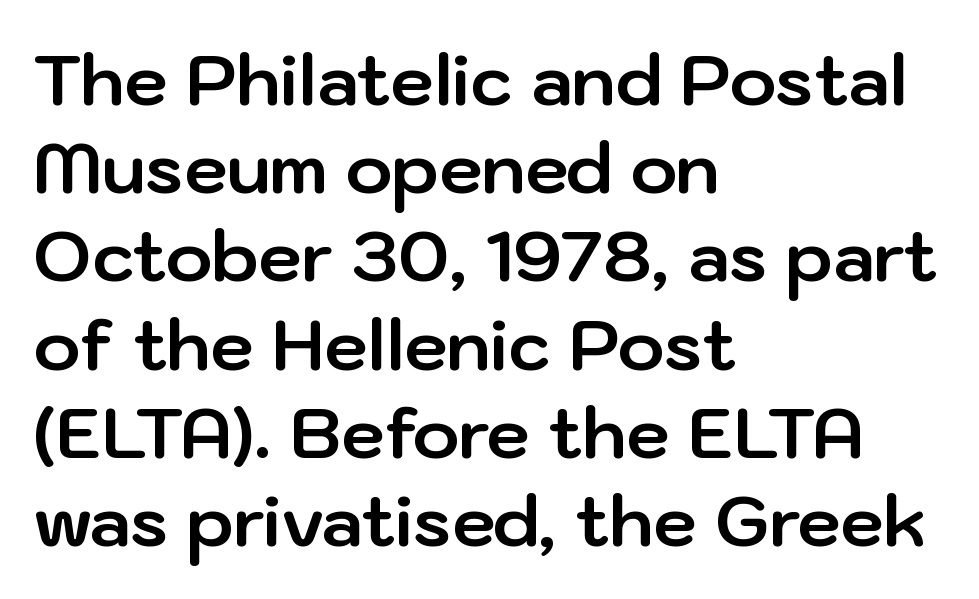
The image shows 70 px bold sans-serif type, upright; set left-aligned, normal line spacing (1.26x), normal letter spacing, not underlined; low stroke contrast and a medium x-height.
